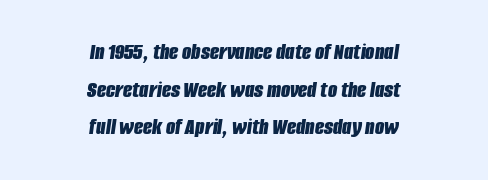
{"italic": "yes", "lean": "right", "slant_degrees": 8, "bold": "yes", "underline": "no", "align": "center", "line_spacing": "normal", "line_spacing_ratio": 1.57, "letter_spacing": "normal", "letter_spacing_em": 0.0, "glyph_px": 24}
